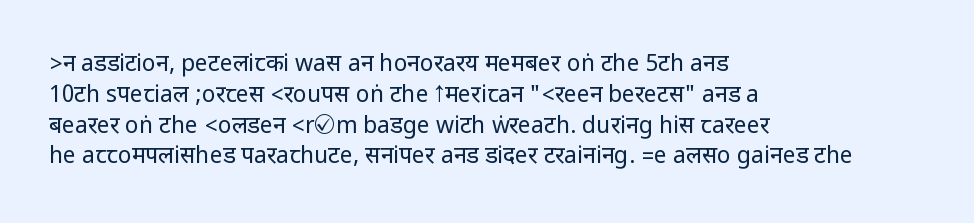
The image shows 23 px text type, upright; set left-aligned, normal line spacing (1.34x), normal letter spacing, not underlined.
